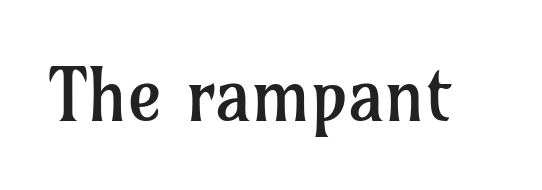
The image shows 73 px regular-weight serif type, upright; set normal letter spacing, not underlined; low stroke contrast and a medium x-height.
